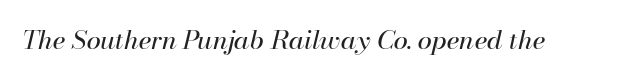
{"italic": "yes", "lean": "right", "slant_degrees": 13, "bold": "no", "underline": "no", "letter_spacing": "normal", "letter_spacing_em": 0.0, "glyph_px": 26}
